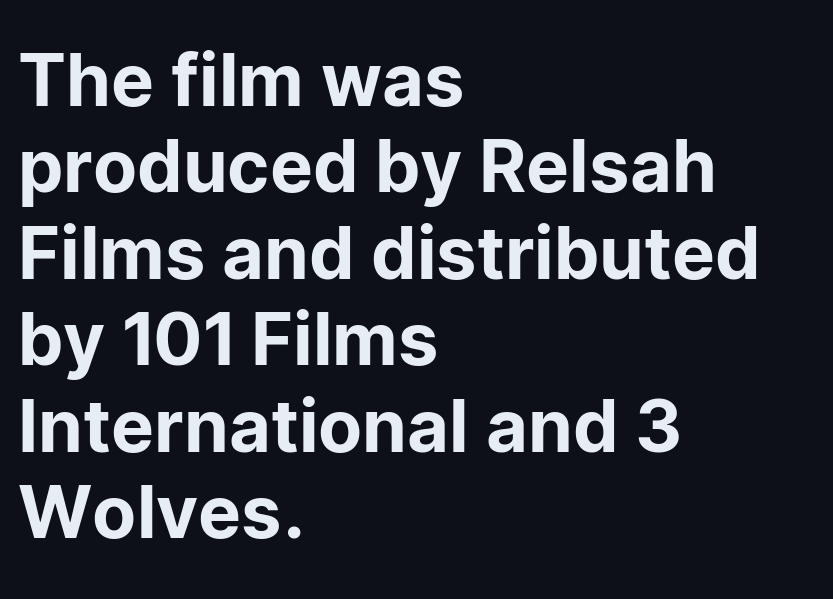
{"serif": "no", "italic": "no", "width": "normal", "stroke_contrast": "low", "x_height": "medium", "monospaced": "no", "underline": "no", "align": "left", "line_spacing_ratio": 1.2, "letter_spacing": "normal", "letter_spacing_em": 0.0, "glyph_px": 72}
